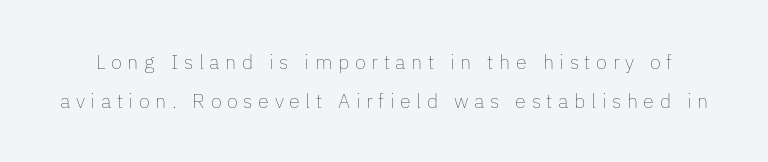
The image shows 20 px text type, upright; set loose line spacing (1.95x), unusually wide letter spacing (+0.28 em), not underlined.
